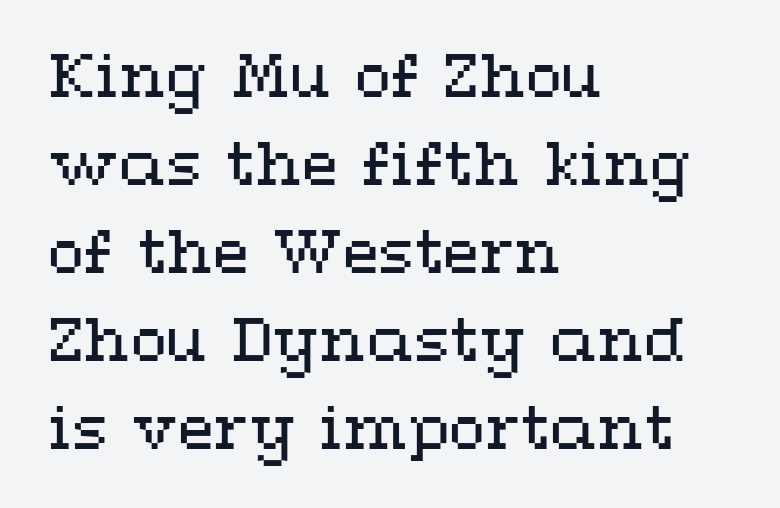
Q: Is the text bold? A: No.
Q: Is the text italic (slanted)? A: No, it is upright.
Q: Is the text underlined? A: No.
Q: How is the paragraph aligned? A: Left-aligned.
Q: Is the spacing between letters normal or unusually wide? A: Normal.
Q: Is the spacing between lines tight, normal or loose? A: Normal.
Q: Width (condensed, normal, or wide)? A: Wide.
Q: Stroke contrast? A: Medium.
Q: x-height? A: Medium.
Q: Monospaced? A: No.
